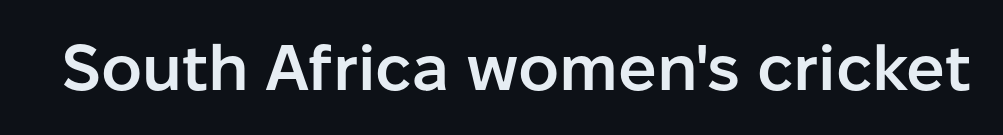
The image shows 64 px semibold sans-serif type, upright; set normal letter spacing, not underlined; low stroke contrast and a medium x-height.
